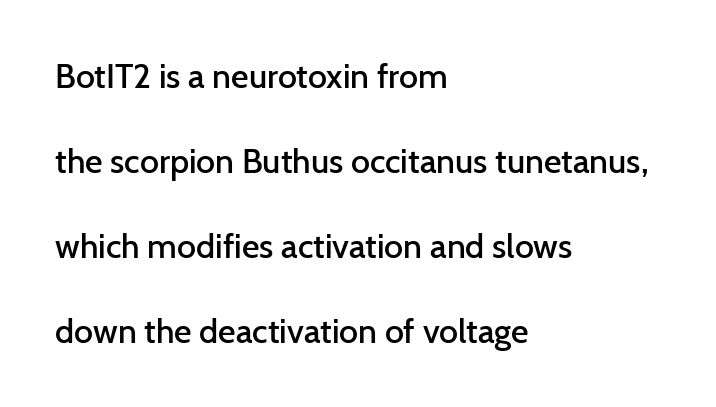
The image shows 34 px semibold sans-serif type, upright; set left-aligned, loose line spacing (2.5x), normal letter spacing, not underlined; low stroke contrast and a medium x-height.
